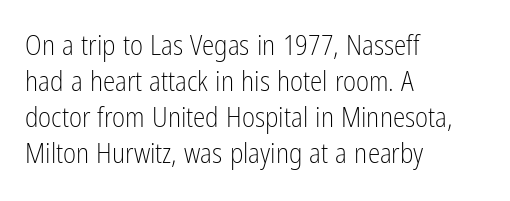
The passage shown is typeset with a sans-serif family. You could call the tracking neutral — neither tight nor loose. Varying glyph widths throughout — classic text-font behaviour. Italic? Not at all — the glyphs are vertical.
